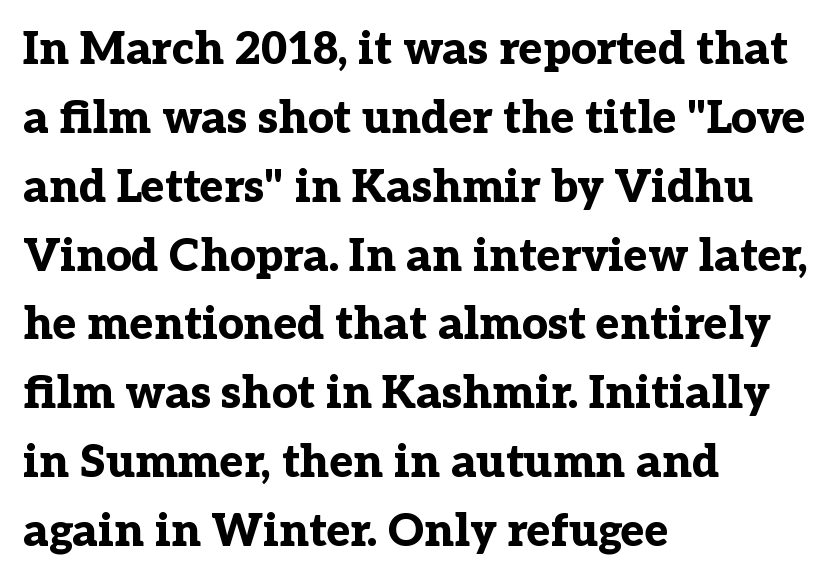
Q: Is the text bold? A: Yes.
Q: Is the text italic (slanted)? A: No, it is upright.
Q: Is the typeface a serif or a sans-serif typeface? A: Serif.
Q: Is the text underlined? A: No.
Q: How is the paragraph aligned? A: Left-aligned.
Q: Is the spacing between letters normal or unusually wide? A: Normal.
Q: Is the spacing between lines tight, normal or loose? A: Normal.
Q: Width (condensed, normal, or wide)? A: Normal.
Q: Stroke contrast? A: Low.
Q: x-height? A: Medium.
Q: Monospaced? A: No.
